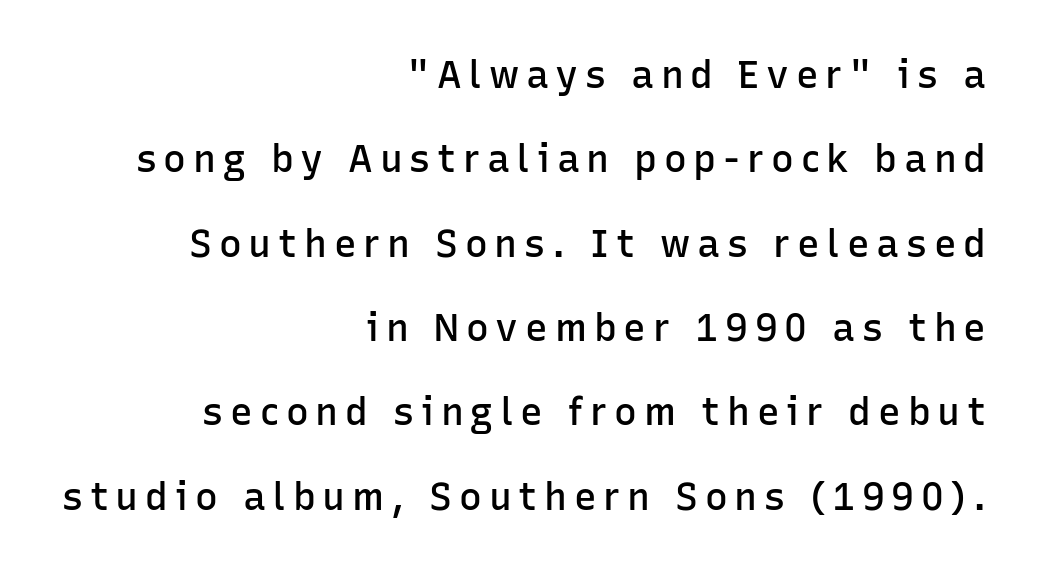
Q: Is the text bold? A: Semi-bold.
Q: Is the text italic (slanted)? A: No, it is upright.
Q: Is the typeface a serif or a sans-serif typeface? A: Sans-serif.
Q: Is the text underlined? A: No.
Q: How is the paragraph aligned? A: Right-aligned.
Q: Is the spacing between lines tight, normal or loose? A: Loose.
Q: Width (condensed, normal, or wide)? A: Normal.
Q: Stroke contrast? A: Low.
Q: x-height? A: Medium.
Q: Monospaced? A: No.
